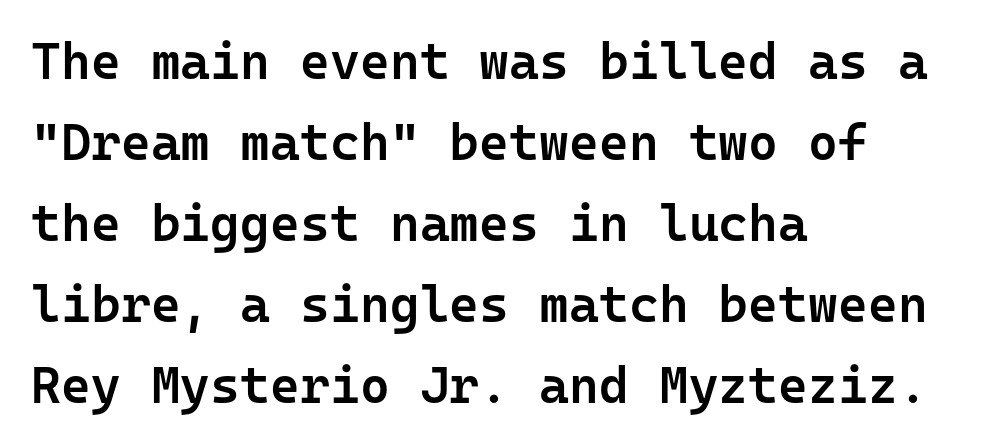
Q: Is the text bold? A: Semi-bold.
Q: Is the text italic (slanted)? A: No, it is upright.
Q: Is the typeface a serif or a sans-serif typeface? A: Sans-serif.
Q: Is the text underlined? A: No.
Q: How is the paragraph aligned? A: Left-aligned.
Q: Is the spacing between letters normal or unusually wide? A: Normal.
Q: Is the spacing between lines tight, normal or loose? A: Normal.
Q: Width (condensed, normal, or wide)? A: Normal.
Q: Stroke contrast? A: Low.
Q: x-height? A: Medium.
Q: Monospaced? A: Yes.
